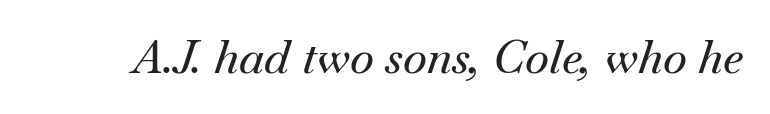
{"serif": "yes", "italic": "yes", "lean": "right", "slant_degrees": 18, "width": "normal", "stroke_contrast": "medium", "x_height": "small", "monospaced": "no", "underline": "no", "letter_spacing": "normal", "letter_spacing_em": 0.0, "glyph_px": 46}
